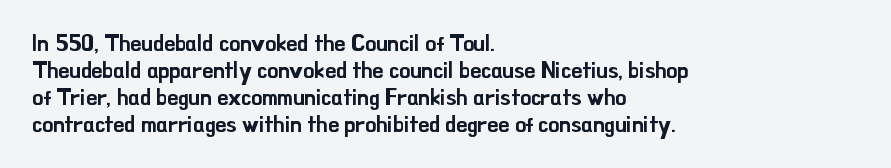
{"italic": "no", "underline": "no", "align": "left", "line_spacing_ratio": 1.22, "letter_spacing": "normal", "letter_spacing_em": 0.0, "glyph_px": 22}
